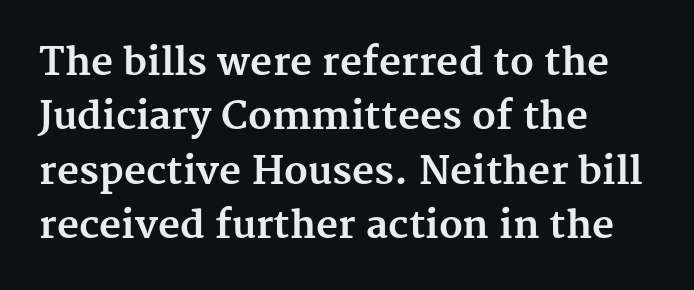
Q: Is the text bold? A: Yes.
Q: Is the text italic (slanted)? A: No, it is upright.
Q: Is the typeface a serif or a sans-serif typeface? A: Serif.
Q: Is the text underlined? A: No.
Q: How is the paragraph aligned? A: Left-aligned.
Q: Is the spacing between letters normal or unusually wide? A: Normal.
Q: Is the spacing between lines tight, normal or loose? A: Normal.
Q: Width (condensed, normal, or wide)? A: Normal.
Q: Stroke contrast? A: Medium.
Q: x-height? A: Medium.
Q: Monospaced? A: No.
